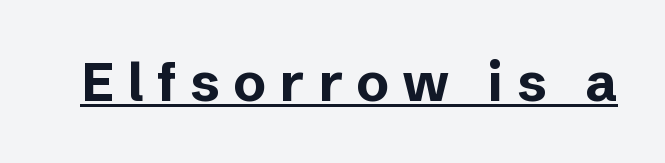
Q: Is the text bold? A: Yes.
Q: Is the text italic (slanted)? A: No, it is upright.
Q: Is the typeface a serif or a sans-serif typeface? A: Sans-serif.
Q: Is the text underlined? A: Yes.
Q: Is the spacing between letters normal or unusually wide? A: Unusually wide.
Q: Width (condensed, normal, or wide)? A: Normal.
Q: Stroke contrast? A: Low.
Q: x-height? A: Medium.
Q: Monospaced? A: No.
